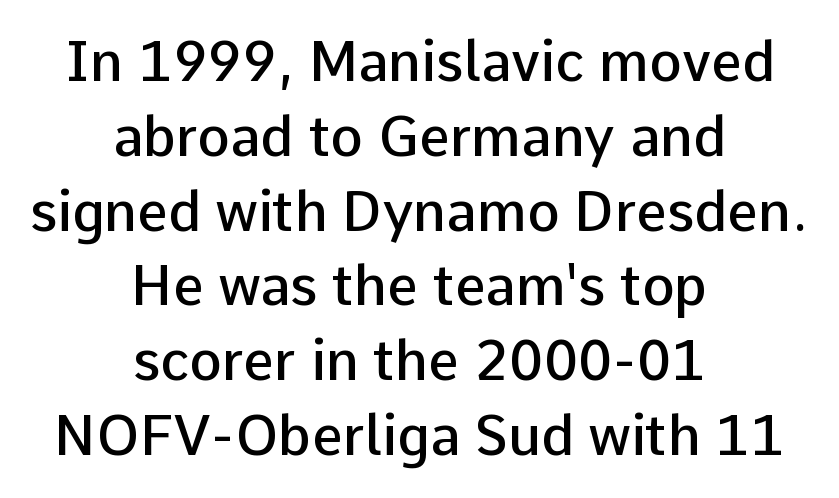
Q: Is the text bold? A: Semi-bold.
Q: Is the text italic (slanted)? A: No, it is upright.
Q: Is the typeface a serif or a sans-serif typeface? A: Sans-serif.
Q: Is the text underlined? A: No.
Q: How is the paragraph aligned? A: Centered.
Q: Is the spacing between letters normal or unusually wide? A: Normal.
Q: Is the spacing between lines tight, normal or loose? A: Normal.
Q: Width (condensed, normal, or wide)? A: Normal.
Q: Stroke contrast? A: Low.
Q: x-height? A: Medium.
Q: Monospaced? A: No.
